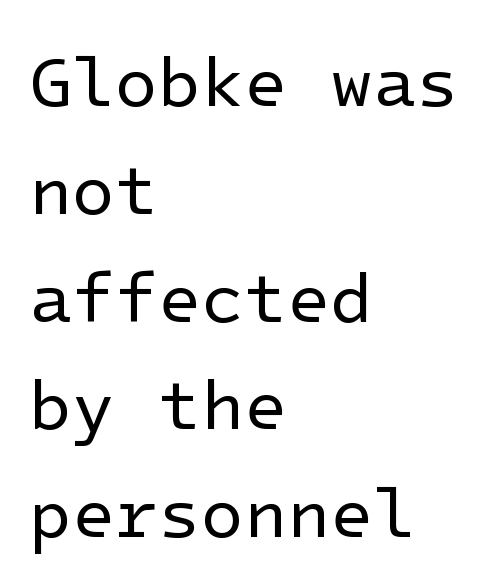
The image shows 70 px regular-weight sans-serif type, upright; set left-aligned, normal line spacing (1.54x), normal letter spacing, not underlined; low stroke contrast and a medium x-height.
